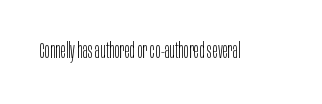
Q: Is the text bold? A: No.
Q: Is the text italic (slanted)? A: No, it is upright.
Q: Is the text underlined? A: No.
Q: Is the spacing between letters normal or unusually wide? A: Normal.
